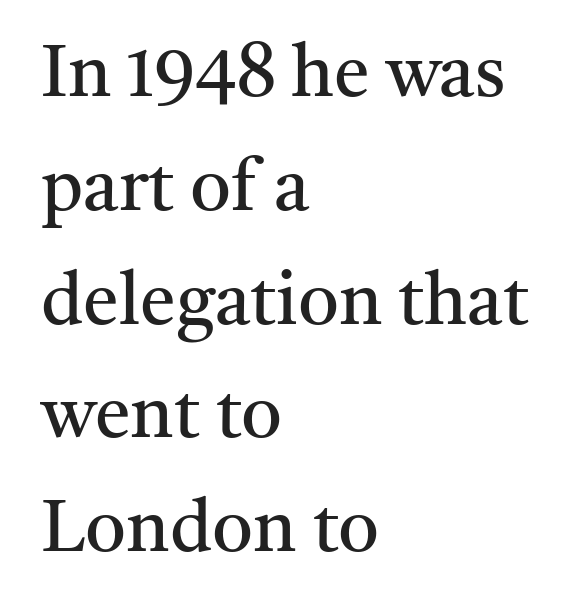
{"serif": "yes", "italic": "no", "bold": "no", "weight": "regular", "width": "normal", "stroke_contrast": "medium", "x_height": "medium", "monospaced": "no", "underline": "no", "align": "left", "line_spacing": "normal", "line_spacing_ratio": 1.58, "letter_spacing": "normal", "letter_spacing_em": 0.0, "glyph_px": 72}
